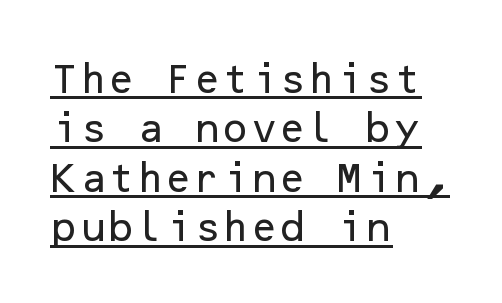
Q: Is the text italic (slanted)? A: No, it is upright.
Q: Is the typeface a serif or a sans-serif typeface? A: Sans-serif.
Q: Is the text underlined? A: Yes.
Q: How is the paragraph aligned? A: Left-aligned.
Q: Is the spacing between letters normal or unusually wide? A: Normal.
Q: Is the spacing between lines tight, normal or loose? A: Normal.
Q: Width (condensed, normal, or wide)? A: Normal.
Q: Stroke contrast? A: Low.
Q: x-height? A: Medium.
